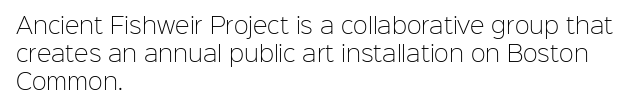
Normally led — the rows are evenly, conventionally spaced. Underlining? Definitely not there. The axis of the letterforms is exactly vertical. The passage is arranged the way most books set body copy — flush left. Default kerning and tracking; the words read as compact shapes.
